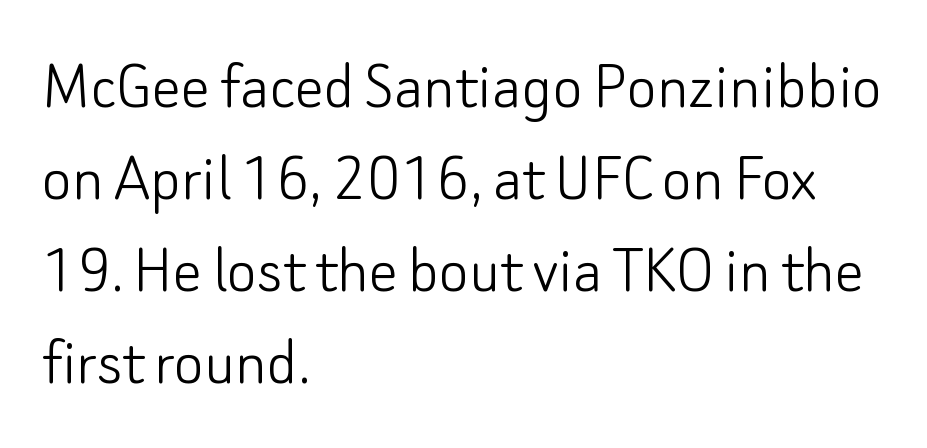
No word sits above an underline. Notice how descenders clear the ascenders below comfortably — that's standard leading. The passage shown is typed in a proportional face where columns would drift. The axis of the letterforms is exactly vertical. Reading down the block, your eye returns to a fixed left position each line. Each word holds together tightly as a unit, with standard inter-letter gaps.
